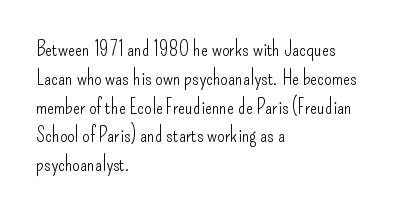
{"italic": "no", "bold": "no", "underline": "no", "align": "left", "line_spacing": "normal", "line_spacing_ratio": 1.37, "letter_spacing": "normal", "letter_spacing_em": 0.0, "glyph_px": 21}
